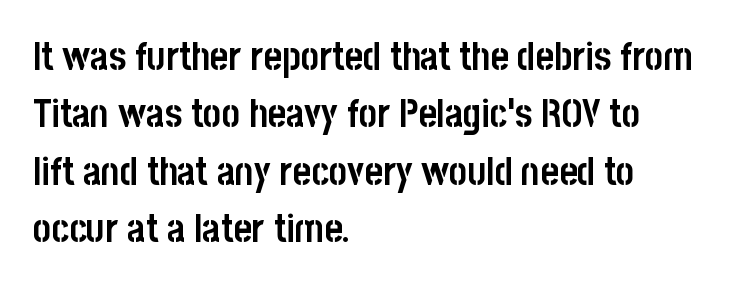
Thick stems and heavy bowls — unmistakably bold. The typeface chosen for these lines omits serifs. It's the straight-up-and-down kind of type. Students, note that the glyphs here touch the page at normal intervals.
